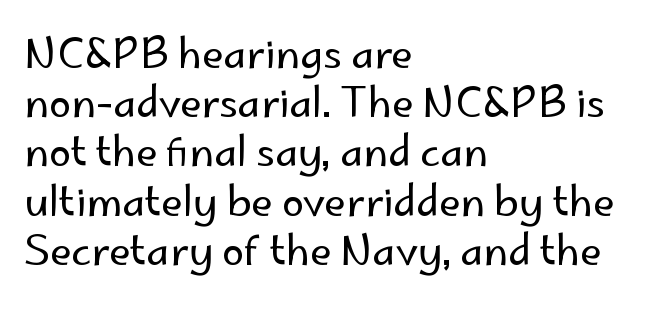
Q: Is the text bold? A: No.
Q: Is the text italic (slanted)? A: No, it is upright.
Q: Is the typeface a serif or a sans-serif typeface? A: Sans-serif.
Q: Is the text underlined? A: No.
Q: How is the paragraph aligned? A: Left-aligned.
Q: Is the spacing between letters normal or unusually wide? A: Normal.
Q: Width (condensed, normal, or wide)? A: Normal.
Q: Stroke contrast? A: Low.
Q: x-height? A: Small.
Q: Monospaced? A: No.
